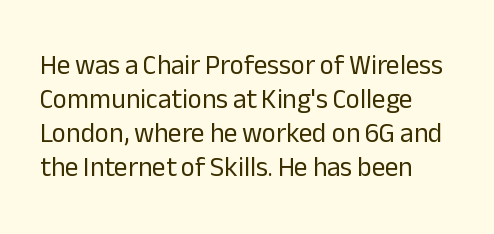
The foot of each line stays bare and open. Stems and bowls with no extra thickness — not bold. The space between consecutive lines is moderate. Posture: straight, roman, zero tilt.
